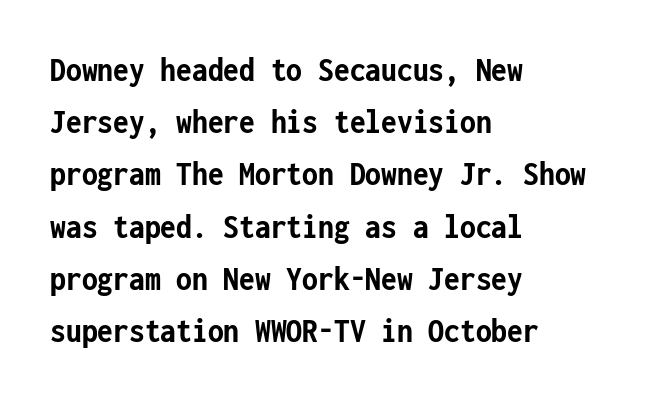
The image shows 36 px semibold, condensed sans-serif type, upright, monospaced; set left-aligned, normal line spacing (1.45x), normal letter spacing, not underlined; low stroke contrast and a medium x-height.
